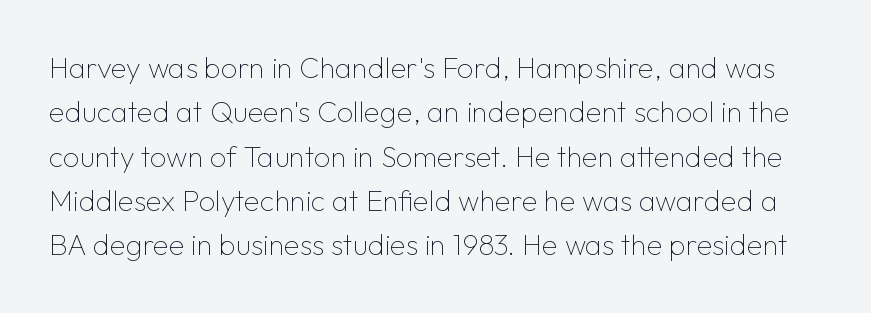
You can tell it's not italic because the verticals are truly vertical. Tracking value appears to be zero — textbook default spacing. Line spacing here is normal. The passage shown is not underscored anywhere. Nothing heavy about these letters — not bold at all. Spacing verdict: proportional, widths tailored to each character.
